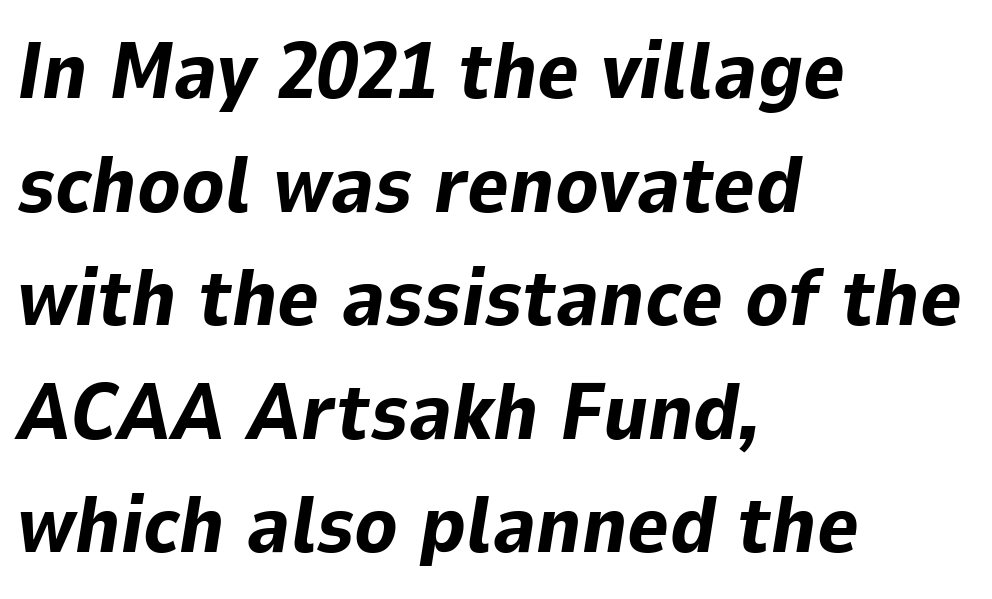
Q: Is the text bold? A: Yes.
Q: Is the text italic (slanted)? A: Yes, it leans right by about 9 degrees.
Q: Is the text underlined? A: No.
Q: How is the paragraph aligned? A: Left-aligned.
Q: Is the spacing between letters normal or unusually wide? A: Normal.
Q: Is the spacing between lines tight, normal or loose? A: Normal.
Q: Width (condensed, normal, or wide)? A: Normal.
Q: Stroke contrast? A: Low.
Q: x-height? A: Medium.
Q: Monospaced? A: No.
